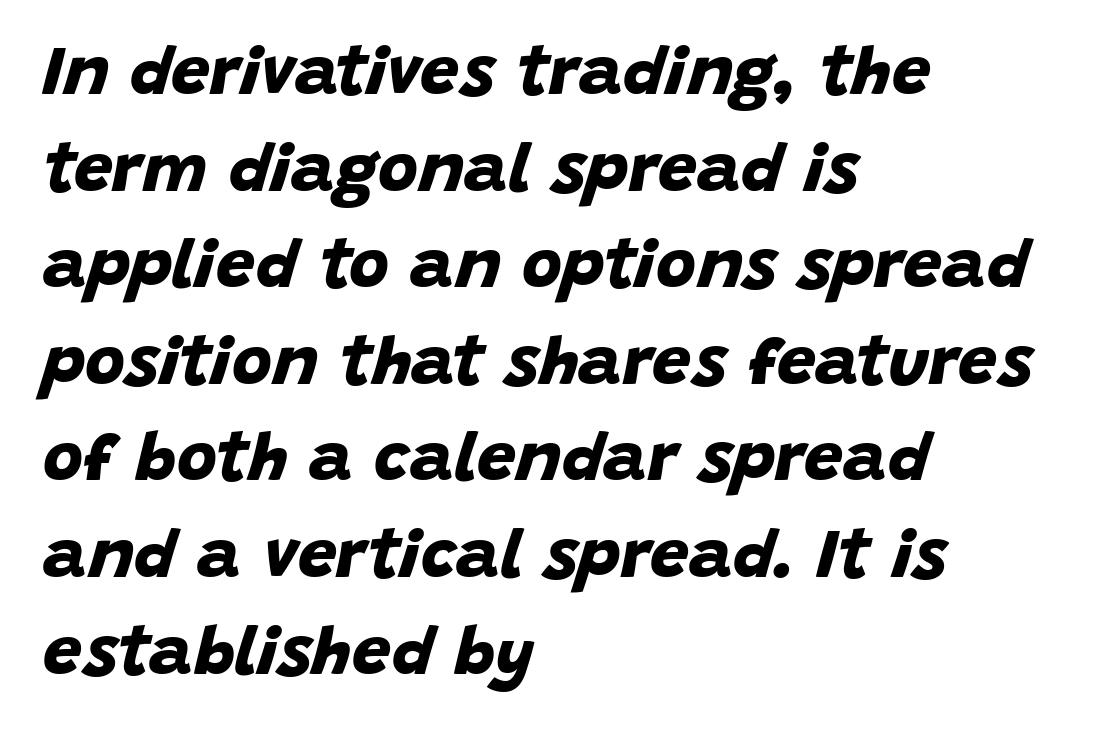
Pretty heavy lettering here — definitely bold. Examine the stroke ends and you'll find no serifs. Looks like regular typesetting: each glyph gets only the width it needs. The space beneath each line is pristine and unruled. This rendering uses left alignment, leaving the right contour irregular.
